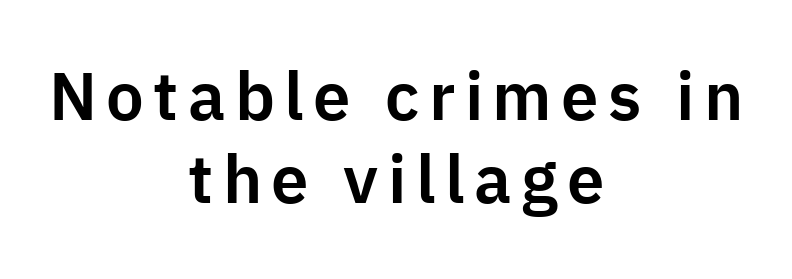
The image shows 67 px sans-serif type, upright; set centered, line spacing 1.24x, not underlined; low stroke contrast and a medium x-height.
